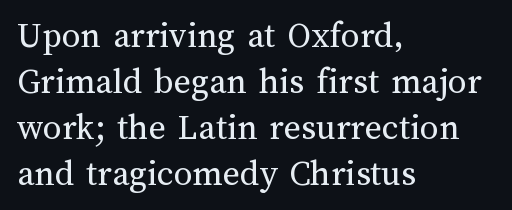
Q: Is the text bold? A: No.
Q: Is the text italic (slanted)? A: No, it is upright.
Q: Is the text underlined? A: No.
Q: How is the paragraph aligned? A: Left-aligned.
Q: Is the spacing between letters normal or unusually wide? A: Normal.
Q: Width (condensed, normal, or wide)? A: Normal.
Q: Stroke contrast? A: Medium.
Q: x-height? A: Medium.
Q: Monospaced? A: No.
